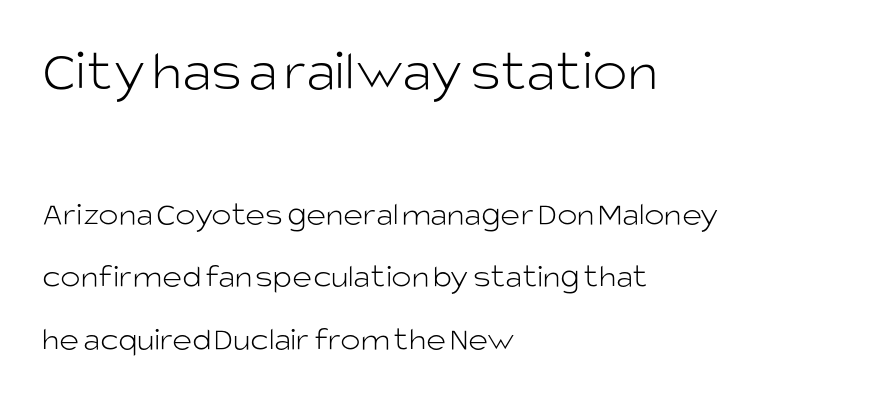
Larger block? The one above; the one below is distinctly smaller. Rule under the text: the space is simply empty. The face used here is proportionally spaced, like ordinary book or web type. Casual observation: everything's shoved over to the left.
